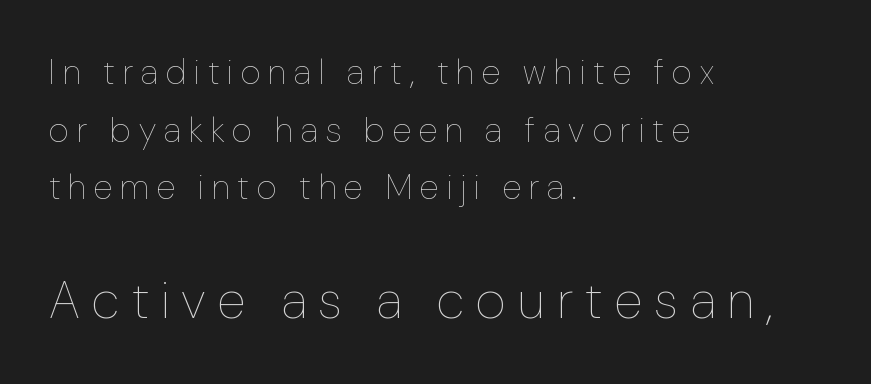
The image shows 53 px thin, condensed type, upright; set left-aligned, normal line spacing (1.65x), unusually wide letter spacing (+0.23 em), not underlined; the second (bottom) block is 1.51x larger; low stroke contrast and a medium x-height.
